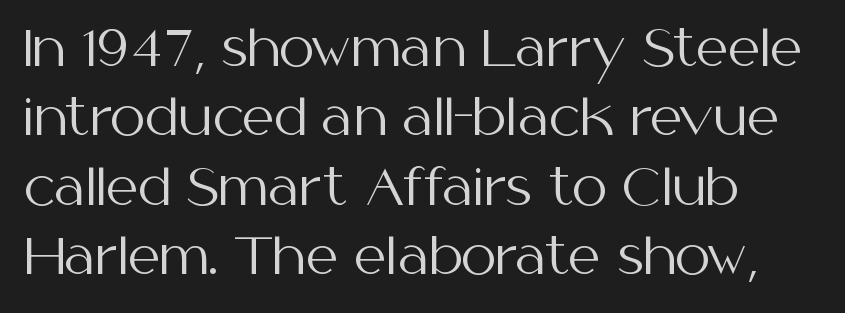
Q: Is the text bold? A: No.
Q: Is the text italic (slanted)? A: No, it is upright.
Q: Is the typeface a serif or a sans-serif typeface? A: Sans-serif.
Q: Is the text underlined? A: No.
Q: How is the paragraph aligned? A: Left-aligned.
Q: Is the spacing between letters normal or unusually wide? A: Normal.
Q: Is the spacing between lines tight, normal or loose? A: Normal.
Q: Width (condensed, normal, or wide)? A: Normal.
Q: Stroke contrast? A: Medium.
Q: x-height? A: Medium.
Q: Monospaced? A: No.
